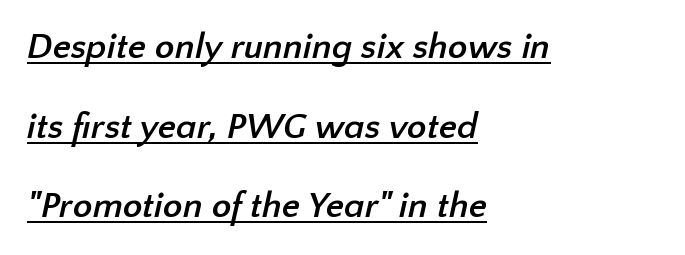
The image shows 36 px semibold sans-serif type; set left-aligned, loose line spacing (2.21x), normal letter spacing, underlined; low stroke contrast and a medium x-height.
